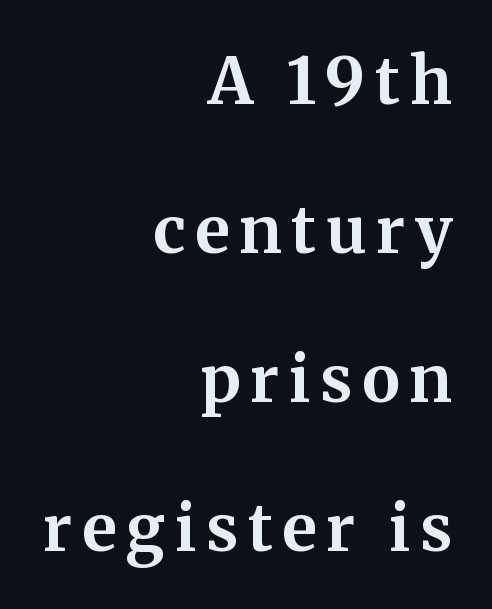
{"serif": "yes", "italic": "no", "bold": "yes", "weight": "bold", "width": "normal", "stroke_contrast": "medium", "x_height": "medium", "monospaced": "no", "underline": "no", "align": "right", "line_spacing": "loose", "line_spacing_ratio": 2.29, "glyph_px": 65}
